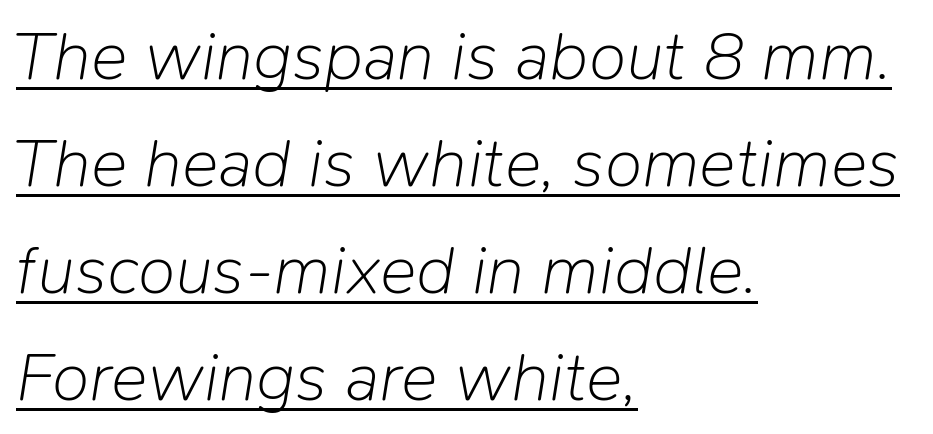
The image shows 69 px light type, italic (leaning right); set left-aligned, normal line spacing (1.55x), normal letter spacing, underlined; low stroke contrast and a medium x-height.
